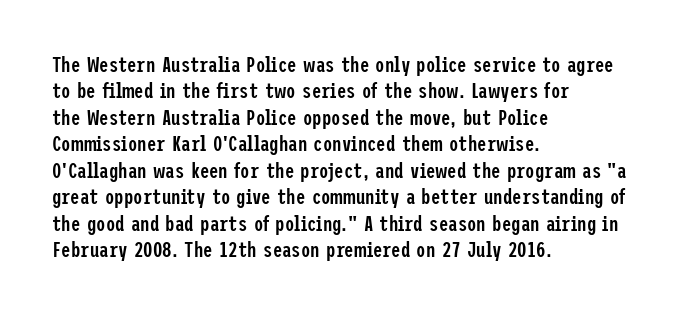
The image shows 21 px text type, upright; set left-aligned, normal line spacing (1.26x), normal letter spacing, not underlined.
